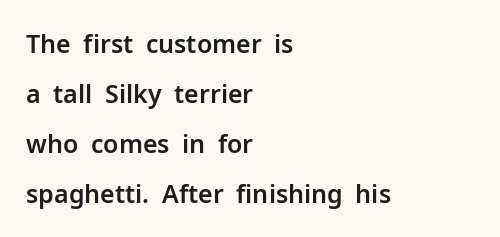
{"italic": "no", "underline": "no", "align": "left", "line_spacing": "loose", "line_spacing_ratio": 2.0, "letter_spacing": "normal", "letter_spacing_em": 0.0, "glyph_px": 25}
